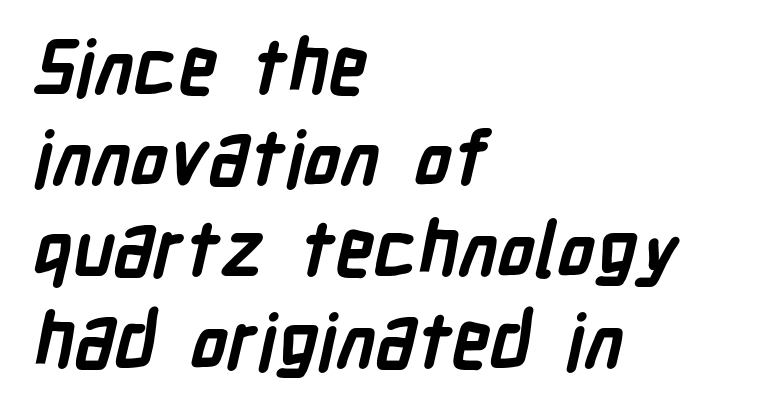
{"serif": "no", "bold": "yes", "weight": "semibold", "width": "condensed", "stroke_contrast": "low", "x_height": "medium", "monospaced": "no", "underline": "no", "align": "left", "line_spacing_ratio": 1.2, "letter_spacing": "normal", "letter_spacing_em": 0.0, "glyph_px": 76}
